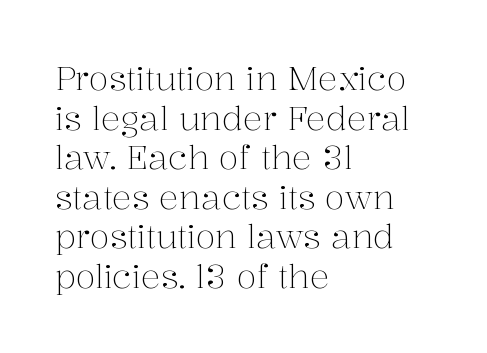
{"serif": "yes", "italic": "no", "bold": "no", "weight": "light", "width": "normal", "stroke_contrast": "medium", "x_height": "medium", "monospaced": "no", "underline": "no", "align": "left", "line_spacing_ratio": 1.2, "letter_spacing": "normal", "letter_spacing_em": 0.0, "glyph_px": 33}
